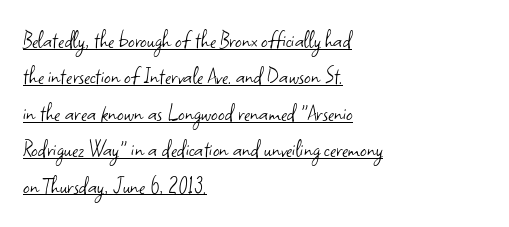
The image shows 26 px text type; set left-aligned, normal line spacing (1.4x), normal letter spacing, underlined.
